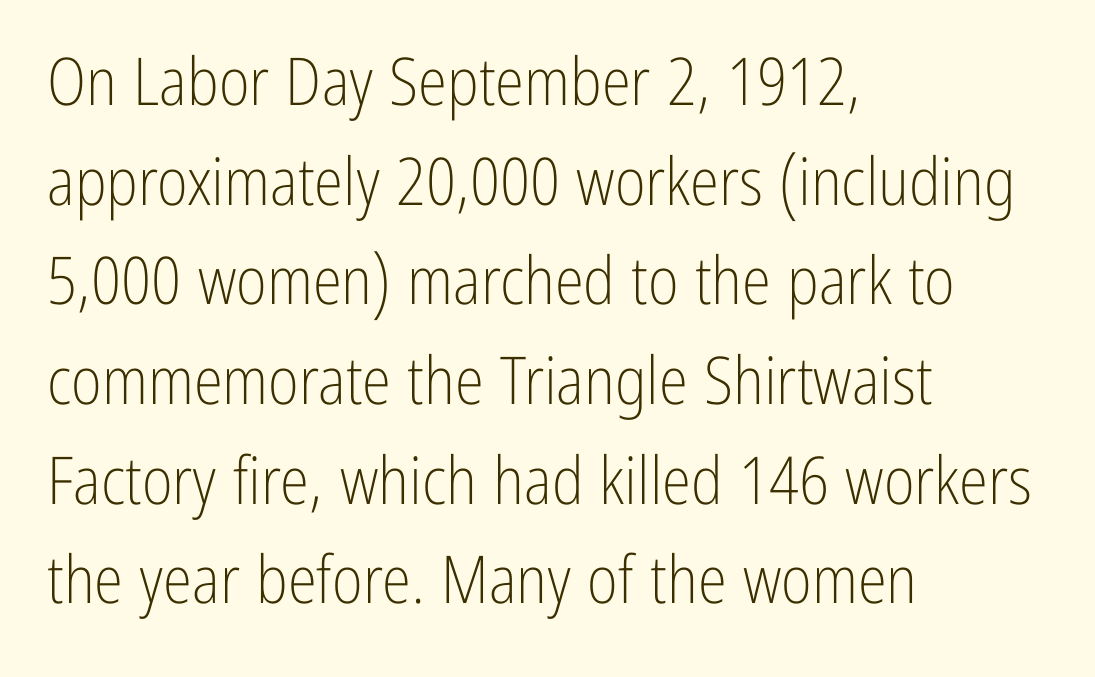
{"serif": "no", "italic": "no", "bold": "no", "weight": "light", "width": "condensed", "stroke_contrast": "low", "x_height": "medium", "monospaced": "no", "underline": "no", "align": "left", "line_spacing": "normal", "line_spacing_ratio": 1.51, "letter_spacing": "normal", "letter_spacing_em": 0.0, "glyph_px": 66}
